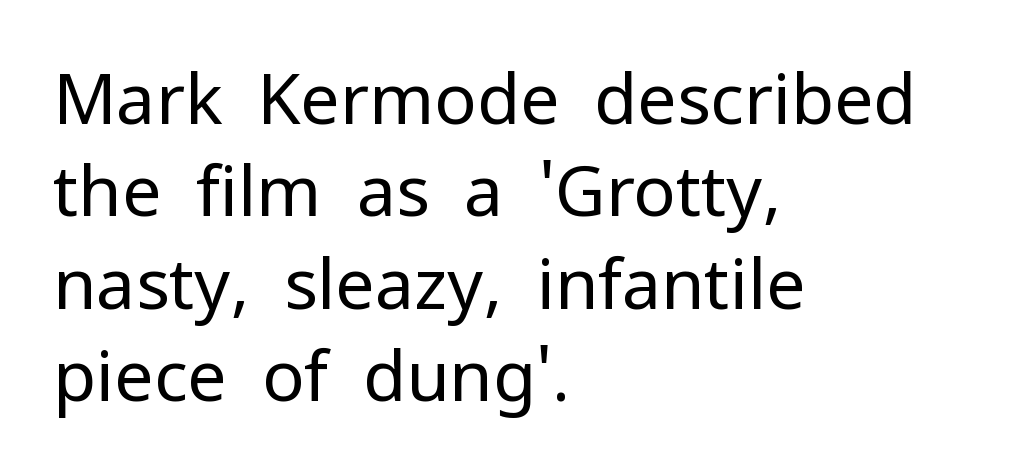
The passage shown is not underscored anywhere. To sum up the face: it is a sans, with no serifs. Looks like regular typesetting: each glyph gets only the width it needs. The weight tops out at a normal text grade.
